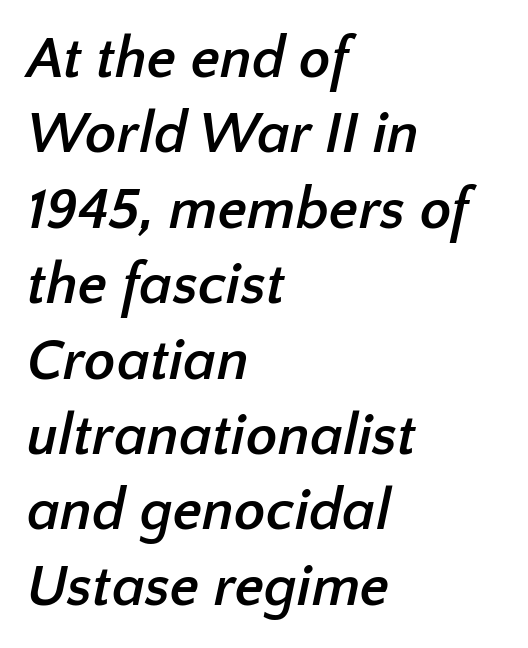
The image shows 58 px semibold sans-serif type; set left-aligned, normal line spacing (1.3x), normal letter spacing, not underlined; low stroke contrast and a medium x-height.
